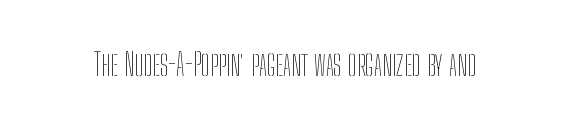
Q: Is the text bold? A: No.
Q: Is the text italic (slanted)? A: No, it is upright.
Q: Is the text underlined? A: No.
Q: Is the spacing between letters normal or unusually wide? A: Normal.
Q: Width (condensed, normal, or wide)? A: Condensed.
Q: Stroke contrast? A: Low.
Q: x-height? A: Medium.
Q: Monospaced? A: No.
